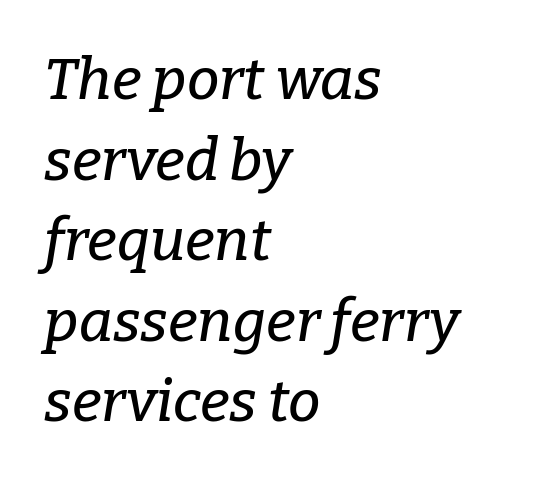
The image shows 58 px serif type, italic (leaning right); set left-aligned, normal line spacing (1.39x), normal letter spacing, not underlined; low stroke contrast and a medium x-height.
